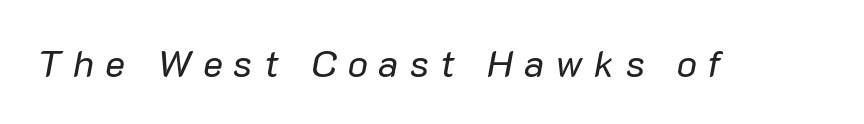
{"italic": "yes", "lean": "right", "slant_degrees": 10, "bold": "no", "weight": "regular", "width": "normal", "stroke_contrast": "low", "x_height": "medium", "monospaced": "no", "underline": "no", "letter_spacing": "wide", "letter_spacing_em": 0.29, "glyph_px": 38}
